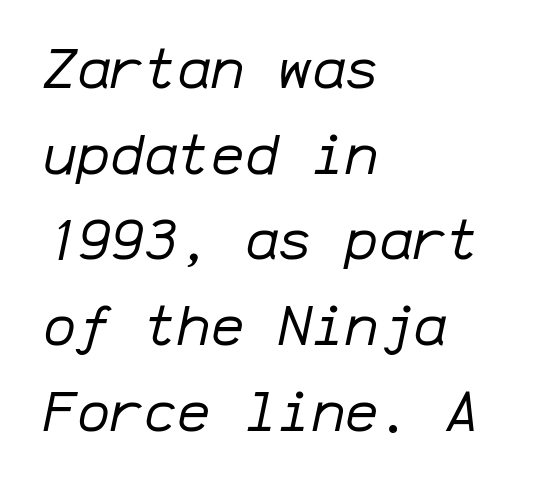
{"italic": "yes", "lean": "right", "slant_degrees": 12, "bold": "no", "weight": "regular", "width": "normal", "stroke_contrast": "low", "x_height": "medium", "monospaced": "yes", "underline": "no", "align": "left", "line_spacing": "normal", "line_spacing_ratio": 1.53, "letter_spacing": "normal", "letter_spacing_em": 0.0, "glyph_px": 56}
